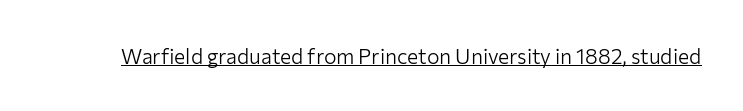
{"italic": "no", "bold": "no", "underline": "yes", "letter_spacing": "normal", "letter_spacing_em": 0.0, "glyph_px": 21}
